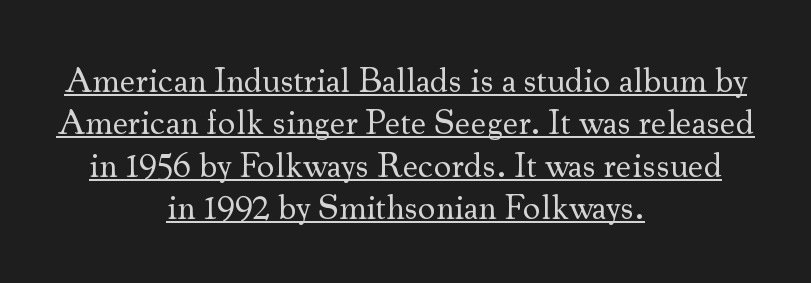
The image shows 35 px regular-weight serif type, upright; set centered, line spacing 1.21x, normal letter spacing, underlined; medium stroke contrast and a small x-height.
